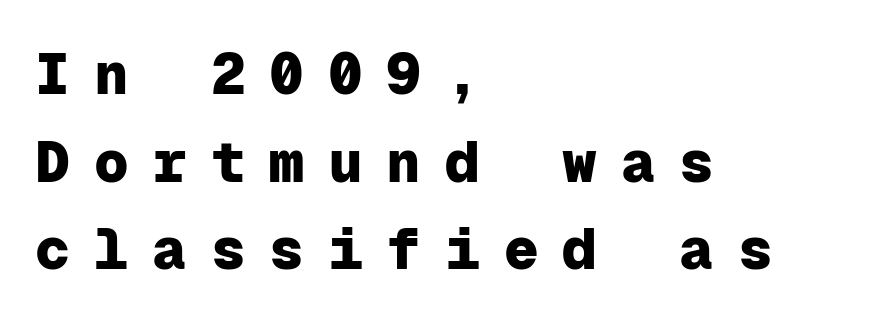
The image shows 58 px heavy sans-serif type, upright, monospaced; set left-aligned, normal line spacing (1.51x), unusually wide letter spacing (+0.41 em), not underlined; low stroke contrast and a medium x-height.
